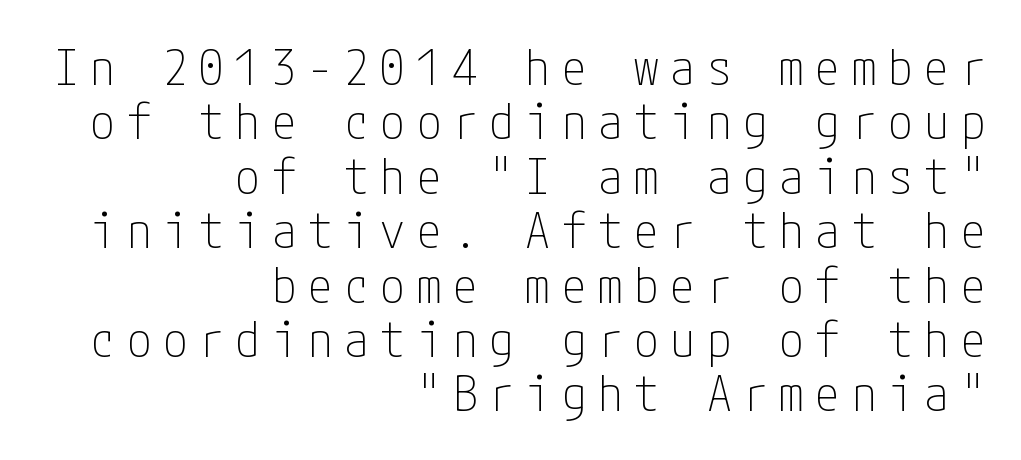
{"serif": "no", "italic": "no", "bold": "no", "weight": "thin", "width": "condensed", "stroke_contrast": "low", "x_height": "medium", "underline": "no", "align": "right", "line_spacing": "tight", "line_spacing_ratio": 1.11, "letter_spacing": "wide", "letter_spacing_em": 0.24, "glyph_px": 49}
